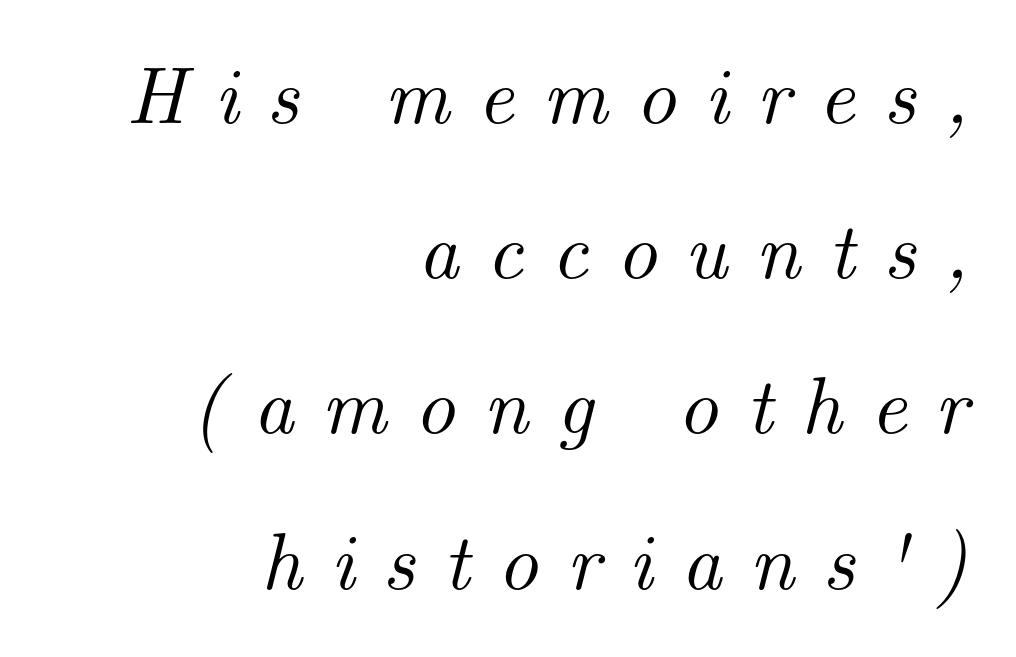
The image shows 80 px serif type, italic (leaning right); set right-aligned, loose line spacing (1.94x), unusually wide letter spacing (+0.35 em), not underlined; medium stroke contrast and a small x-height.
